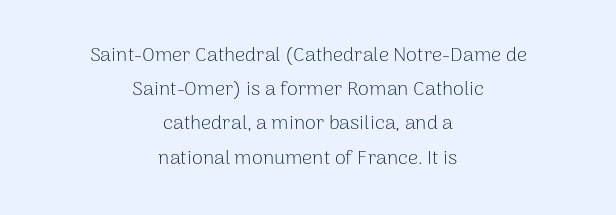
Q: Is the text bold? A: No.
Q: Is the text italic (slanted)? A: No, it is upright.
Q: Is the text underlined? A: No.
Q: How is the paragraph aligned? A: Centered.
Q: Is the spacing between letters normal or unusually wide? A: Normal.
